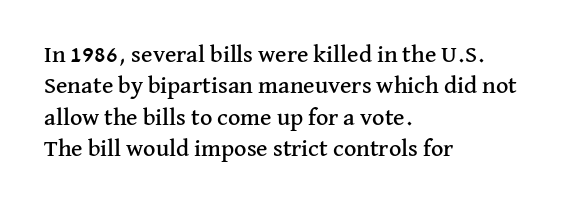
Here the glyphs are tracked normally, forming tight word shapes. Type without underlining. A roman cut, with each character standing at attention. A classic flush-left, rag-right setting is used for this passage.
